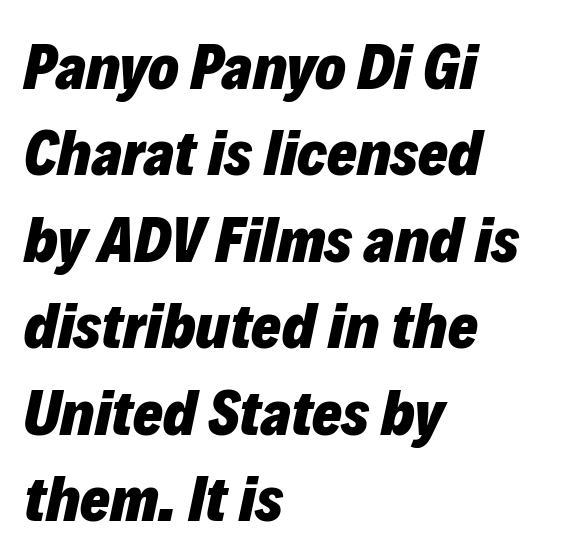
The zone under the glyphs is completely vacant. The ragged edge is on the right, which tells us the setting is flush left. The passage shown stacks its lines at a standard gap. The face used here has a pronounced slope to its letters.
